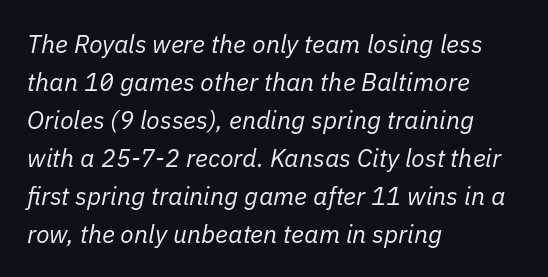
Q: Is the text bold? A: No.
Q: Is the text italic (slanted)? A: Yes, it leans right by about 11 degrees.
Q: Is the text underlined? A: No.
Q: How is the paragraph aligned? A: Left-aligned.
Q: Is the spacing between letters normal or unusually wide? A: Normal.
Q: Is the spacing between lines tight, normal or loose? A: Normal.
